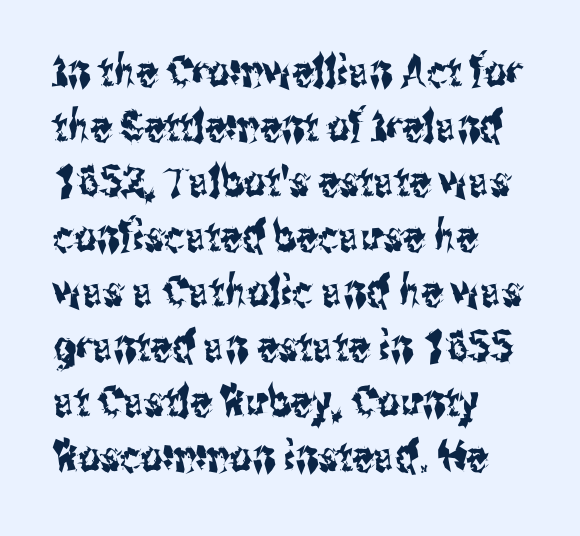
Q: Is the text italic (slanted)? A: No, it is upright.
Q: Is the typeface a serif or a sans-serif typeface? A: Sans-serif.
Q: Is the text underlined? A: No.
Q: How is the paragraph aligned? A: Left-aligned.
Q: Is the spacing between letters normal or unusually wide? A: Normal.
Q: Is the spacing between lines tight, normal or loose? A: Normal.
Q: Width (condensed, normal, or wide)? A: Condensed.
Q: Stroke contrast? A: Medium.
Q: x-height? A: Medium.
Q: Monospaced? A: No.
